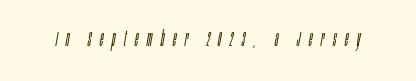
Q: Is the text bold? A: No.
Q: Is the text italic (slanted)? A: Yes, it leans right by about 10 degrees.
Q: Is the text underlined? A: No.
Q: Is the spacing between letters normal or unusually wide? A: Unusually wide.
